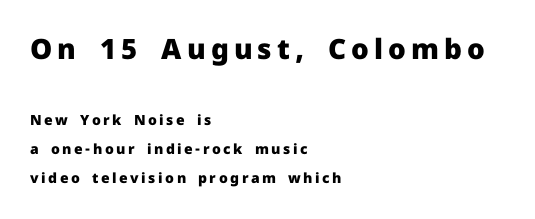
The image shows 28 px heavy sans-serif type, upright; set left-aligned, loose line spacing (2.07x), not underlined; the first (top) block is 2.0x larger; low stroke contrast and a medium x-height.
